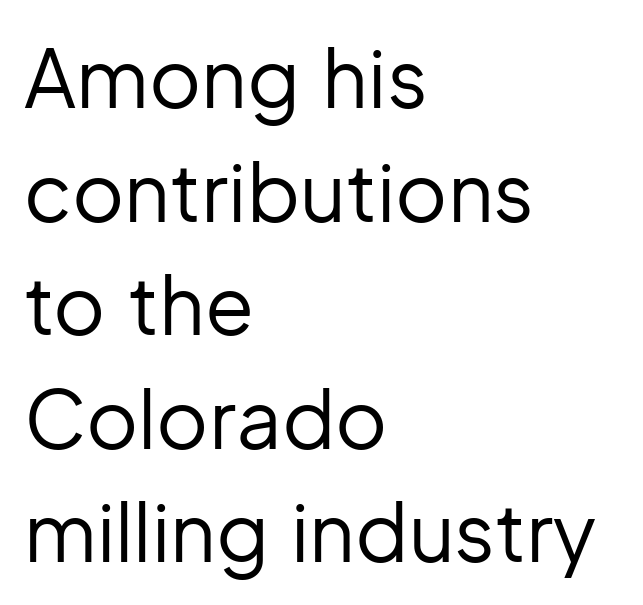
{"serif": "no", "italic": "no", "bold": "no", "weight": "regular", "width": "normal", "stroke_contrast": "low", "x_height": "medium", "monospaced": "no", "underline": "no", "align": "left", "line_spacing": "normal", "line_spacing_ratio": 1.42, "letter_spacing": "normal", "letter_spacing_em": 0.0, "glyph_px": 80}
